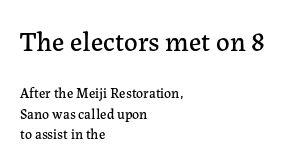
The image shows 27 px text type, upright; set left-aligned, normal line spacing (1.47x), normal letter spacing, not underlined; the first (top) block is 1.93x larger.
